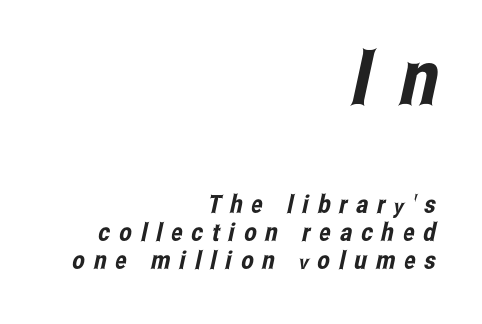
The image shows 76 px condensed sans-serif type; set right-aligned, tight line spacing (1.13x), unusually wide letter spacing (+0.36 em), not underlined; the first (top) block is 3.04x larger; low stroke contrast and a medium x-height.
